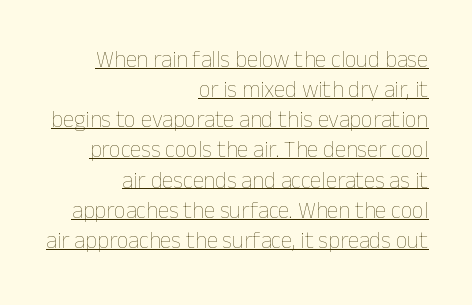
{"italic": "no", "bold": "no", "underline": "yes", "align": "right", "line_spacing": "normal", "line_spacing_ratio": 1.31, "letter_spacing": "normal", "letter_spacing_em": 0.0, "glyph_px": 23}
